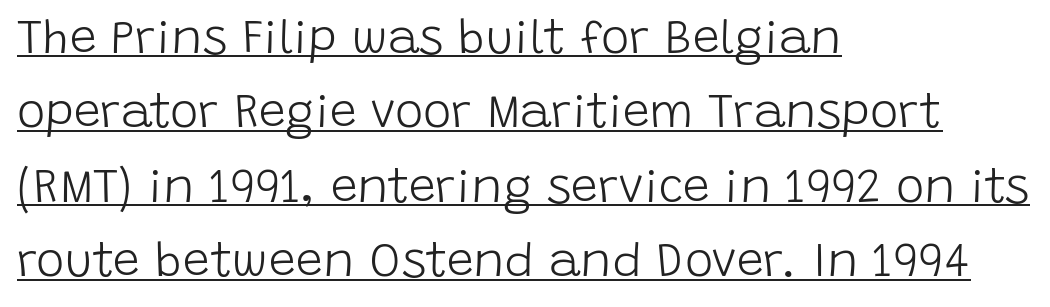
Q: Is the text bold? A: No.
Q: Is the text italic (slanted)? A: No, it is upright.
Q: Is the typeface a serif or a sans-serif typeface? A: Sans-serif.
Q: Is the text underlined? A: Yes.
Q: How is the paragraph aligned? A: Left-aligned.
Q: Is the spacing between letters normal or unusually wide? A: Normal.
Q: Is the spacing between lines tight, normal or loose? A: Normal.
Q: Width (condensed, normal, or wide)? A: Normal.
Q: Stroke contrast? A: Low.
Q: x-height? A: Large.
Q: Monospaced? A: No.
